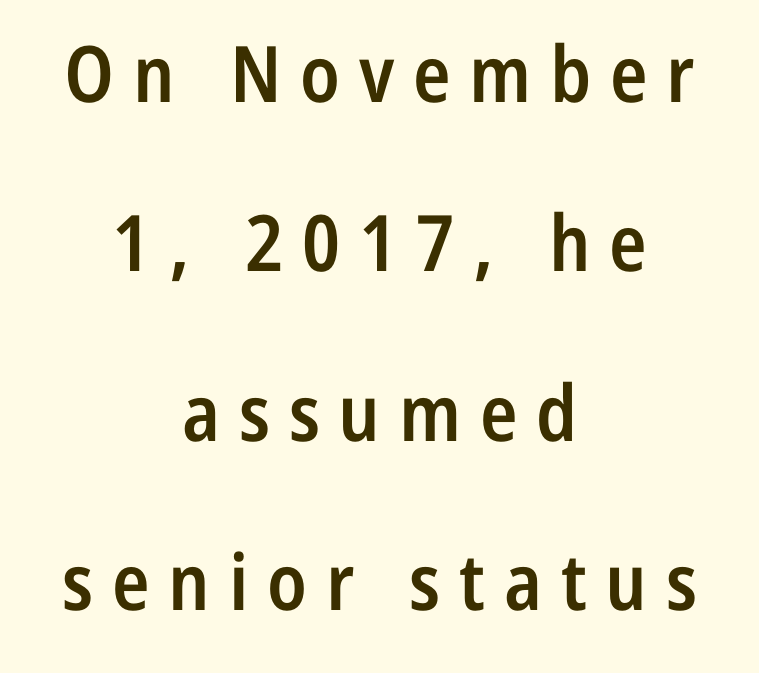
The image shows 78 px semibold, condensed sans-serif type, upright; set centered, loose line spacing (2.17x), unusually wide letter spacing (+0.24 em), not underlined; low stroke contrast and a medium x-height.
